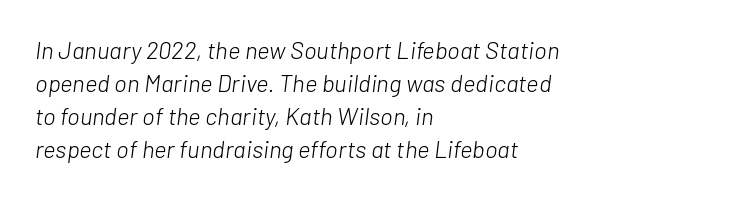
{"italic": "yes", "lean": "right", "slant_degrees": 7, "bold": "no", "underline": "no", "align": "left", "line_spacing": "normal", "line_spacing_ratio": 1.38, "letter_spacing": "normal", "letter_spacing_em": 0.0, "glyph_px": 24}
